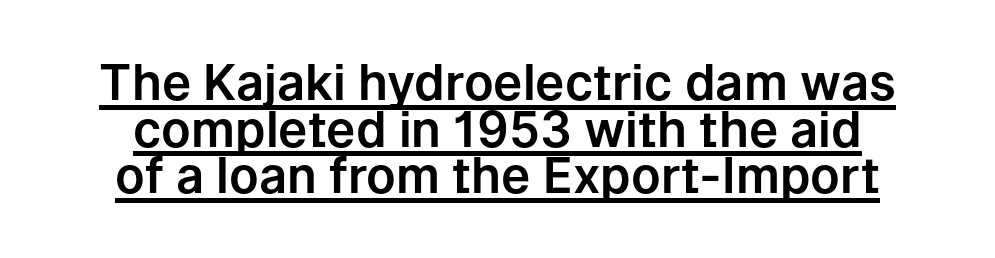
The image shows 49 px sans-serif type, upright; set tight line spacing (0.95x), normal letter spacing, underlined; low stroke contrast and a medium x-height.
